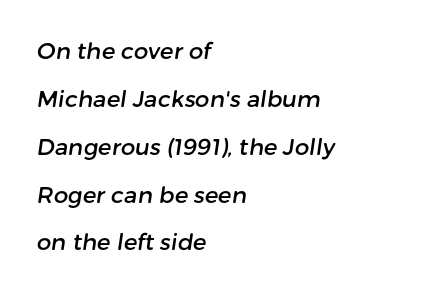
The image shows 23 px text type; set left-aligned, loose line spacing (2.08x), normal letter spacing, not underlined.
